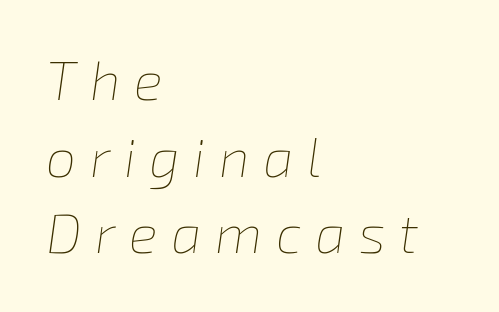
Q: Is the text bold? A: No.
Q: Is the text italic (slanted)? A: Yes, it leans right by about 8 degrees.
Q: Is the text underlined? A: No.
Q: How is the paragraph aligned? A: Left-aligned.
Q: Is the spacing between letters normal or unusually wide? A: Unusually wide.
Q: Is the spacing between lines tight, normal or loose? A: Normal.
Q: Width (condensed, normal, or wide)? A: Normal.
Q: Stroke contrast? A: Low.
Q: x-height? A: Medium.
Q: Monospaced? A: No.
